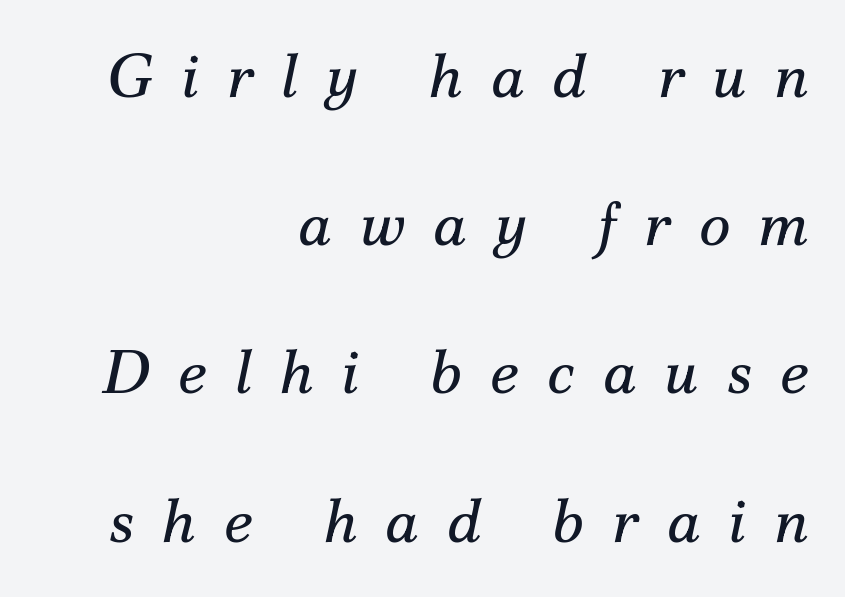
The image shows 61 px regular-weight serif type, italic (leaning right); set right-aligned, loose line spacing (2.43x), unusually wide letter spacing (+0.46 em), not underlined; medium stroke contrast and a small x-height.
